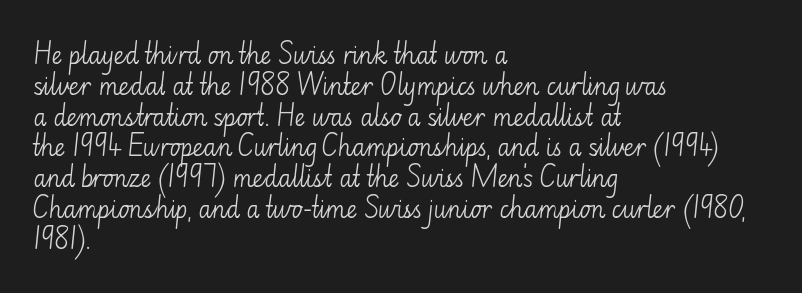
Q: Is the text bold? A: No.
Q: Is the text italic (slanted)? A: Yes.
Q: Is the text underlined? A: No.
Q: How is the paragraph aligned? A: Left-aligned.
Q: Is the spacing between letters normal or unusually wide? A: Normal.
Q: Is the spacing between lines tight, normal or loose? A: Normal.
